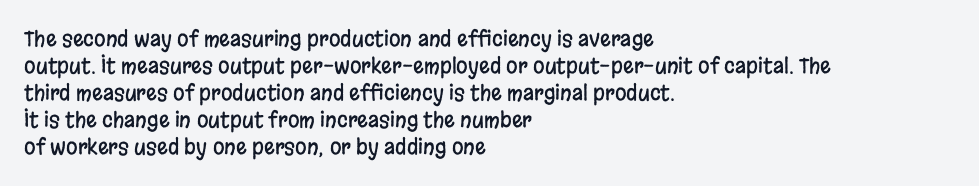
{"italic": "no", "underline": "no", "align": "left", "line_spacing": "normal", "line_spacing_ratio": 1.29, "letter_spacing": "normal", "letter_spacing_em": 0.0, "glyph_px": 21}
